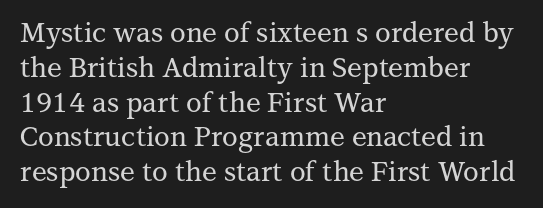
Q: Is the text italic (slanted)? A: No, it is upright.
Q: Is the text underlined? A: No.
Q: How is the paragraph aligned? A: Left-aligned.
Q: Is the spacing between letters normal or unusually wide? A: Normal.
Q: Is the spacing between lines tight, normal or loose? A: Normal.
